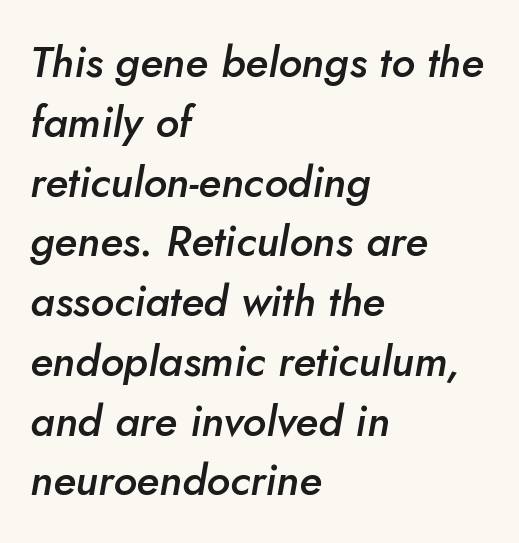
{"italic": "yes", "lean": "right", "slant_degrees": 5, "bold": "semi", "weight": "semibold", "width": "normal", "stroke_contrast": "low", "x_height": "small", "monospaced": "no", "underline": "no", "align": "left", "line_spacing": "normal", "line_spacing_ratio": 1.39, "letter_spacing": "normal", "letter_spacing_em": 0.0, "glyph_px": 43}
